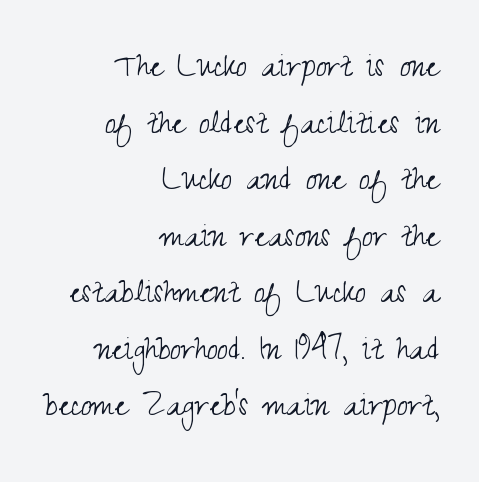
The type sits square on the baseline with zero lean. Students, note that the glyphs here touch the page at normal intervals. Layout note: lines flush right. In terms of letterform style, serifs are entirely absent.
